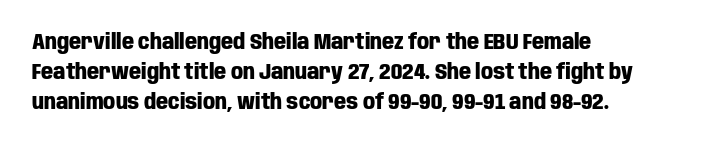
{"italic": "no", "bold": "yes", "underline": "no", "align": "left", "line_spacing": "normal", "line_spacing_ratio": 1.44, "letter_spacing": "normal", "letter_spacing_em": 0.0, "glyph_px": 21}
